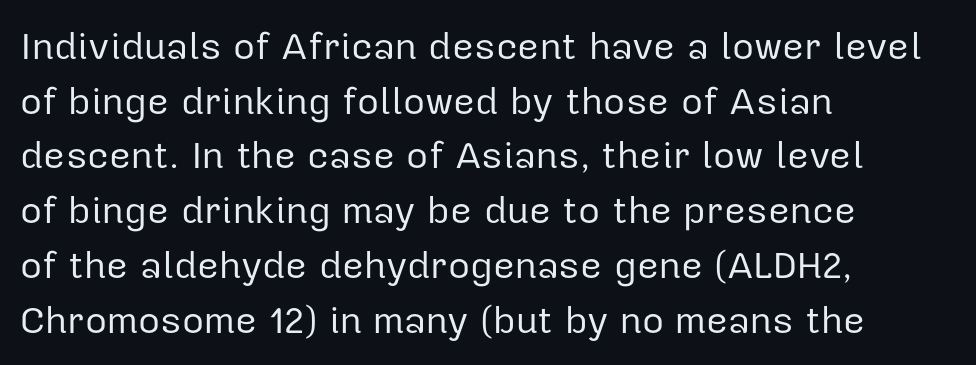
{"serif": "no", "italic": "no", "bold": "no", "weight": "regular", "width": "normal", "stroke_contrast": "low", "x_height": "medium", "monospaced": "no", "underline": "no", "align": "left", "line_spacing": "normal", "line_spacing_ratio": 1.44, "letter_spacing": "normal", "letter_spacing_em": 0.0, "glyph_px": 38}
